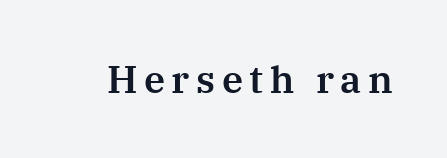
{"serif": "yes", "italic": "no", "width": "normal", "stroke_contrast": "medium", "x_height": "medium", "monospaced": "no", "underline": "no", "glyph_px": 38}
